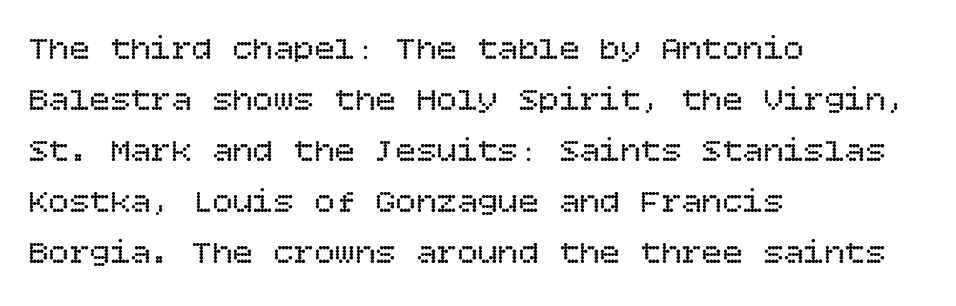
What's the leading like? Ordinary, nothing unusual. Line starts are locked; line ends wander. The lettering stays uniformly vertical, giving the passage a roman look. Default kerning and tracking; the words read as compact shapes.
